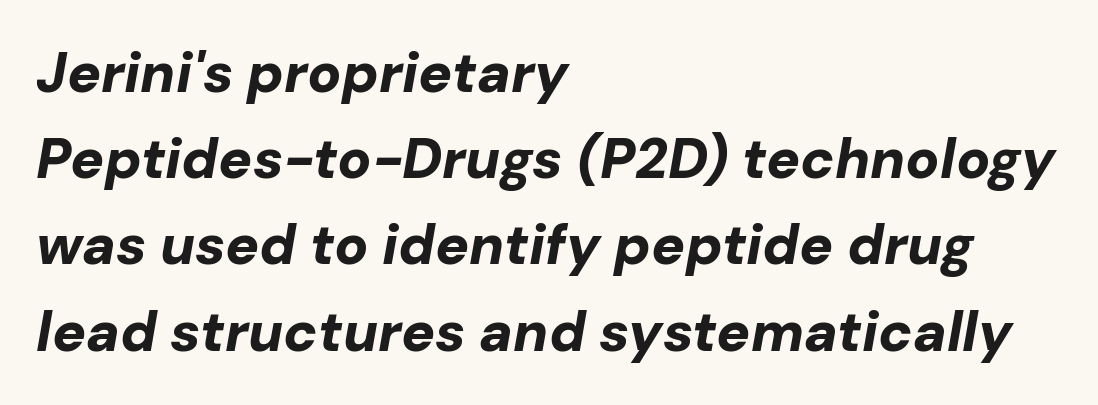
Look at the stroke-to-counter ratio: heavy, a bold. Vertically, the passage feels balanced, rows spaced as you'd expect. These lines are rendered in a variable-pitch font. Style check: oblique. Each row of text sits above clean, open space. This rendering uses left alignment, leaving the right contour irregular.
